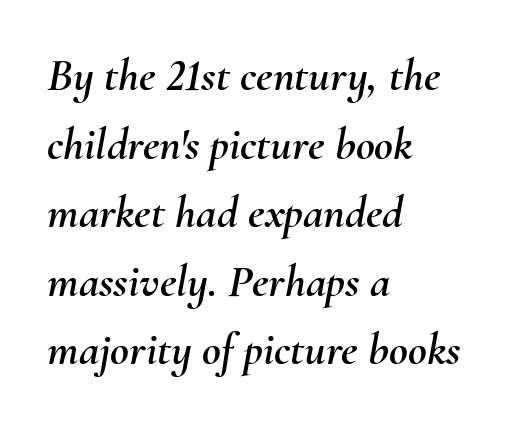
The image shows 46 px text type, italic (leaning right); set left-aligned, normal line spacing (1.49x), normal letter spacing, not underlined; medium stroke contrast and a small x-height.
